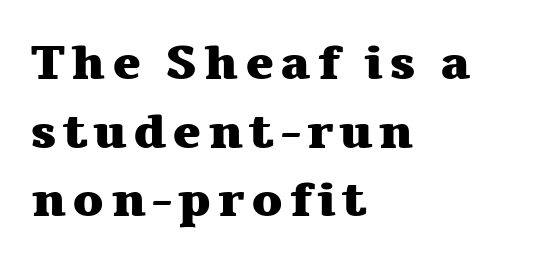
Q: Is the text bold? A: Yes.
Q: Is the text italic (slanted)? A: No, it is upright.
Q: Is the typeface a serif or a sans-serif typeface? A: Serif.
Q: Is the text underlined? A: No.
Q: How is the paragraph aligned? A: Left-aligned.
Q: Is the spacing between lines tight, normal or loose? A: Normal.
Q: Width (condensed, normal, or wide)? A: Wide.
Q: Stroke contrast? A: Medium.
Q: x-height? A: Medium.
Q: Monospaced? A: No.
